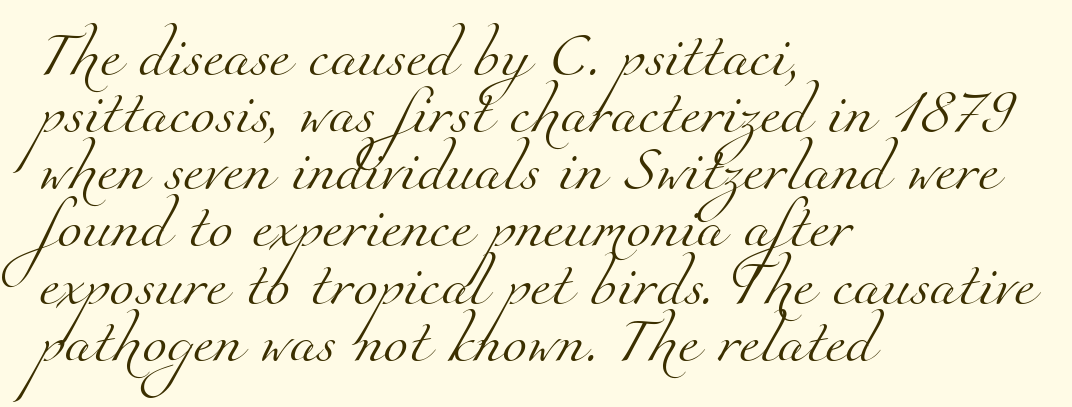
The image shows 45 px light serif type; set left-aligned, normal line spacing (1.27x), normal letter spacing, not underlined; medium stroke contrast and a small x-height.
